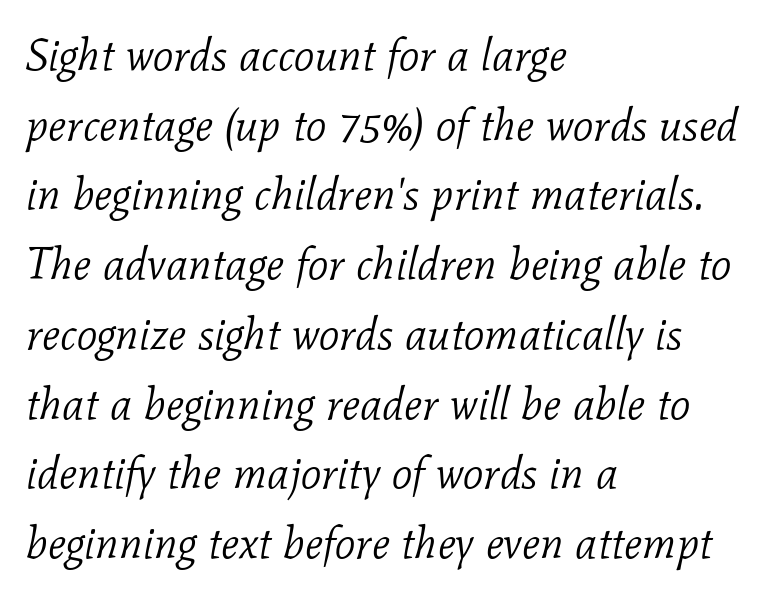
{"serif": "yes", "italic": "yes", "lean": "right", "slant_degrees": 11, "bold": "no", "weight": "light", "width": "normal", "stroke_contrast": "low", "x_height": "medium", "monospaced": "no", "underline": "no", "align": "left", "line_spacing": "normal", "line_spacing_ratio": 1.55, "letter_spacing": "normal", "letter_spacing_em": 0.0, "glyph_px": 45}
